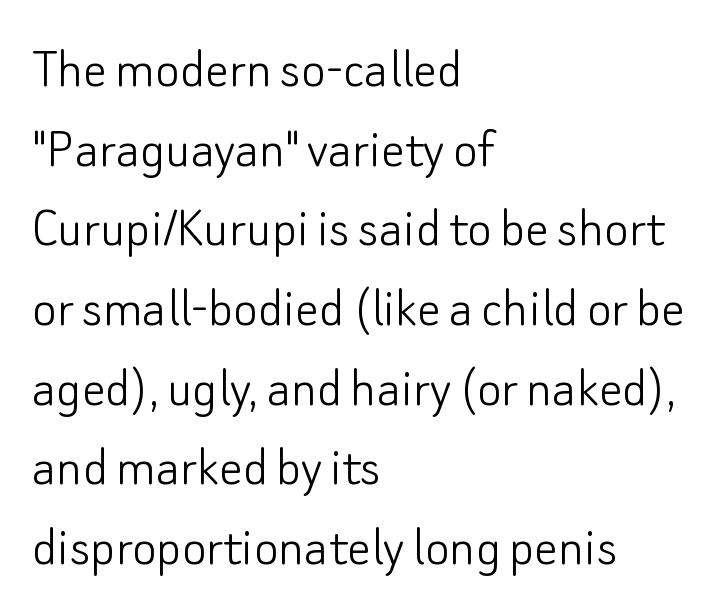
{"serif": "no", "italic": "no", "bold": "no", "weight": "light", "width": "normal", "stroke_contrast": "low", "x_height": "small", "monospaced": "no", "underline": "no", "align": "left", "line_spacing": "normal", "line_spacing_ratio": 1.35, "letter_spacing": "normal", "letter_spacing_em": 0.0, "glyph_px": 59}
